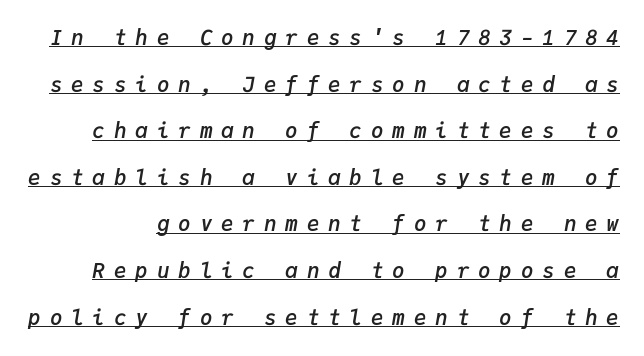
Q: Is the text bold? A: Semi-bold.
Q: Is the text italic (slanted)? A: Yes, it leans right by about 9 degrees.
Q: Is the text underlined? A: Yes.
Q: Is the spacing between letters normal or unusually wide? A: Unusually wide.
Q: Is the spacing between lines tight, normal or loose? A: Loose.
